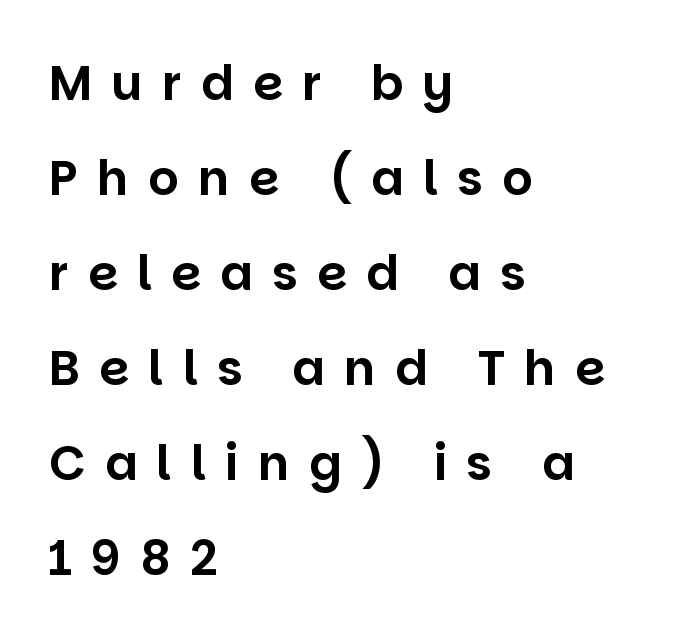
Q: Is the text italic (slanted)? A: No, it is upright.
Q: Is the typeface a serif or a sans-serif typeface? A: Sans-serif.
Q: Is the text underlined? A: No.
Q: How is the paragraph aligned? A: Left-aligned.
Q: Is the spacing between letters normal or unusually wide? A: Unusually wide.
Q: Is the spacing between lines tight, normal or loose? A: Loose.
Q: Width (condensed, normal, or wide)? A: Normal.
Q: Stroke contrast? A: Low.
Q: x-height? A: Large.
Q: Monospaced? A: No.
